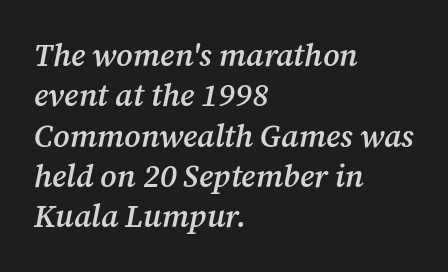
{"serif": "yes", "italic": "yes", "lean": "right", "slant_degrees": 12, "bold": "semi", "weight": "semibold", "width": "normal", "stroke_contrast": "medium", "x_height": "medium", "monospaced": "no", "underline": "no", "align": "left", "line_spacing": "normal", "line_spacing_ratio": 1.3, "letter_spacing": "normal", "letter_spacing_em": 0.0, "glyph_px": 31}
